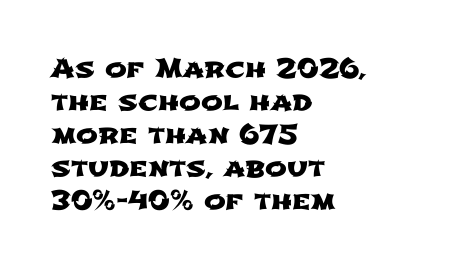
The image shows 26 px text type; set left-aligned, normal line spacing (1.27x), normal letter spacing, not underlined.
